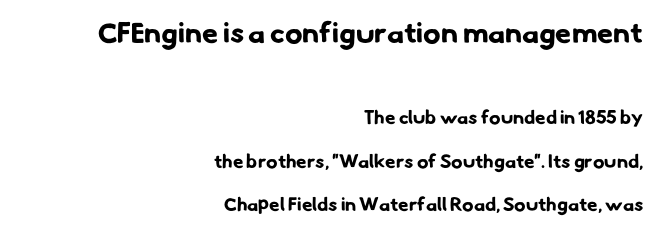
Spacing verdict: proportional, widths tailored to each character. Notice how thick the strokes are: this is what a full bold looks like. Lines of text with bare space underneath. Layout note: lines flush right. Look at the tracking — it's just the regular setting, nothing added. The face used here is a sans, in the tradition of grotesques and geometrics.
